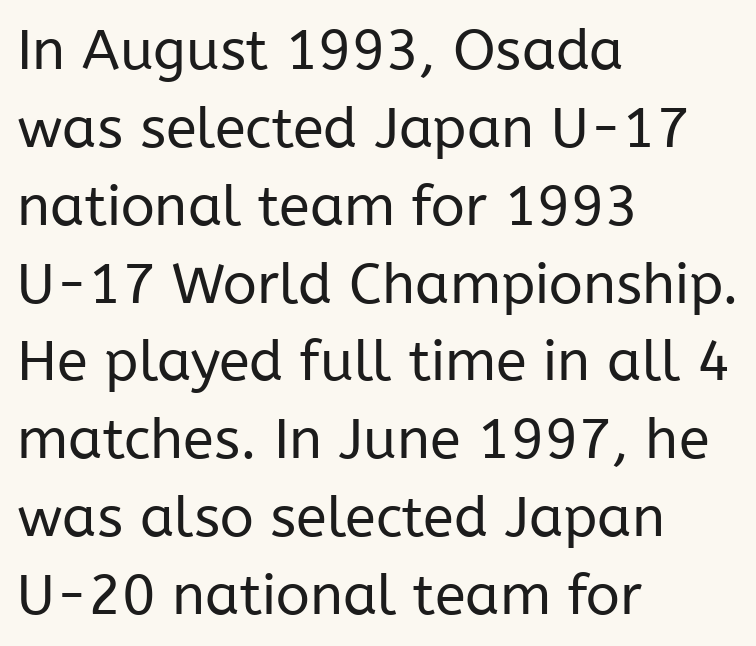
Standard letterfit; no display-style spreading of the glyphs. When letters stand straight like this, we call the style roman or upright. Think standard paragraph weight, or any step lighter than that. Character widths vary here, with narrow letters taking less room than wide ones. The space between consecutive lines is moderate.
